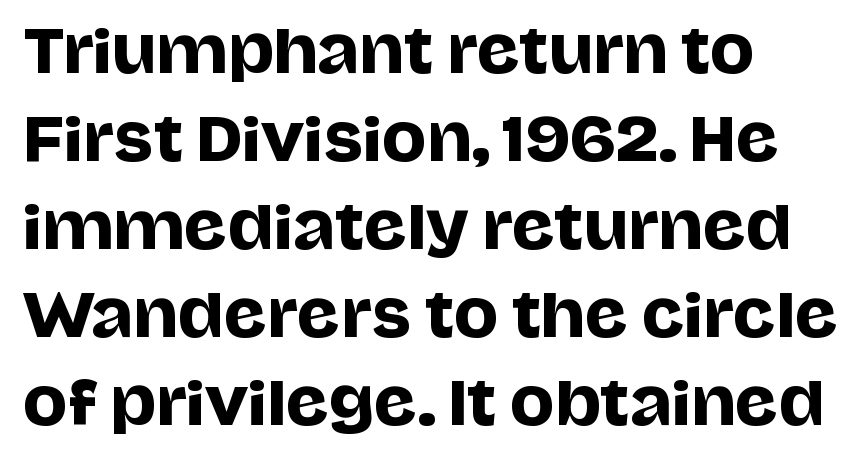
{"serif": "no", "italic": "no", "width": "normal", "stroke_contrast": "low", "x_height": "large", "monospaced": "no", "underline": "no", "align": "left", "line_spacing": "normal", "line_spacing_ratio": 1.49, "letter_spacing": "normal", "letter_spacing_em": 0.0, "glyph_px": 59}
